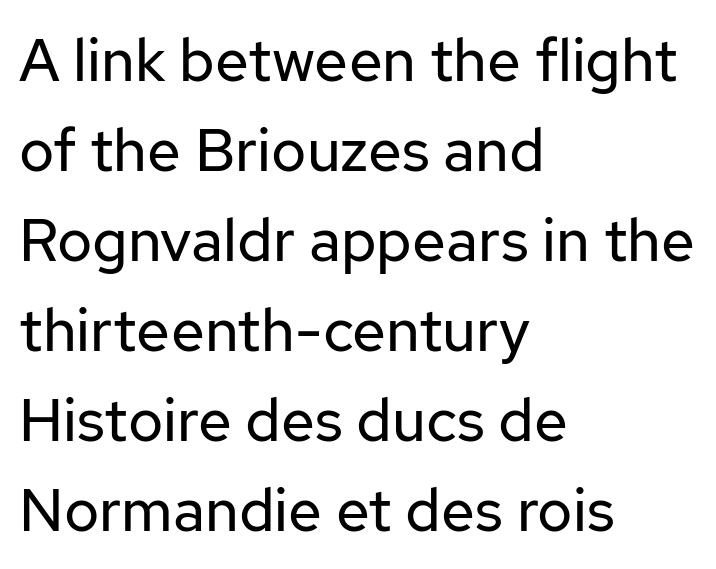
The image shows 60 px regular-weight sans-serif type, upright; set left-aligned, normal line spacing (1.5x), normal letter spacing, not underlined; low stroke contrast and a medium x-height.
